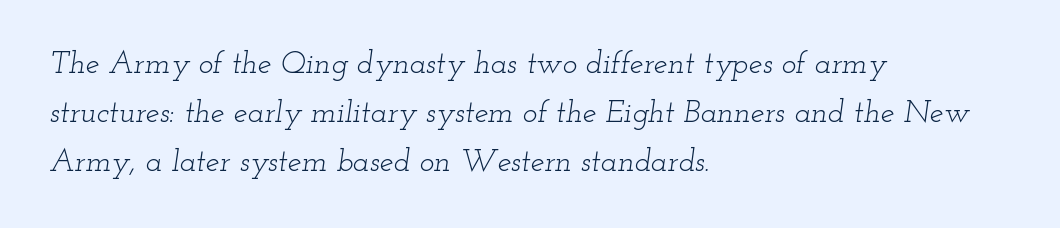
{"serif": "yes", "italic": "yes", "lean": "right", "slant_degrees": 12, "bold": "no", "weight": "light", "width": "wide", "stroke_contrast": "low", "x_height": "small", "monospaced": "no", "underline": "no", "align": "left", "line_spacing": "normal", "line_spacing_ratio": 1.58, "letter_spacing": "normal", "letter_spacing_em": 0.0, "glyph_px": 31}
